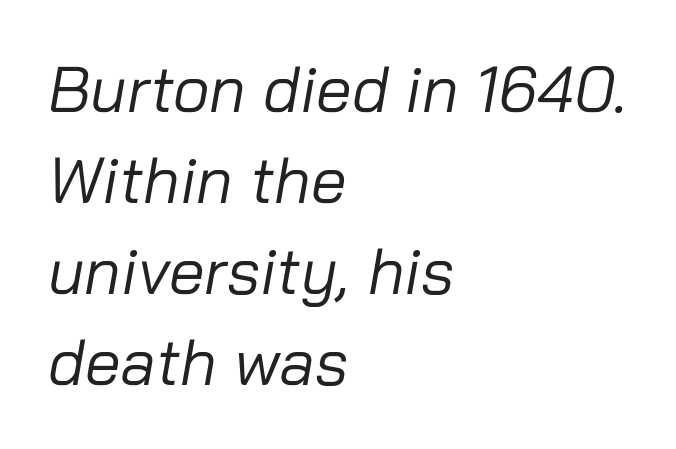
A typesetter would mark this as italic. Just letters on the line, the space beneath them empty. These lines are rendered in a variable-pitch font. Summary of weight: not heavy and not bold.
